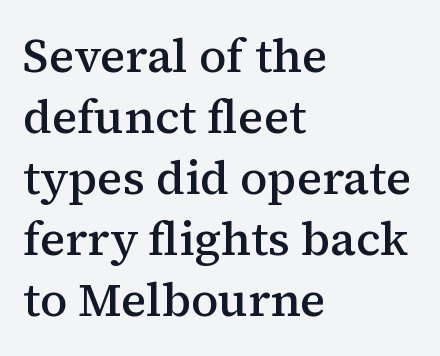
As a designer I'd log this as weight 600, semibold. In terms of letterform style, serifs are clearly present. Proportional: the letters do not fall into vertical columns. The ragged edge is on the right, which tells us the setting is flush left. Unmarked baselines from the first word to the last.
